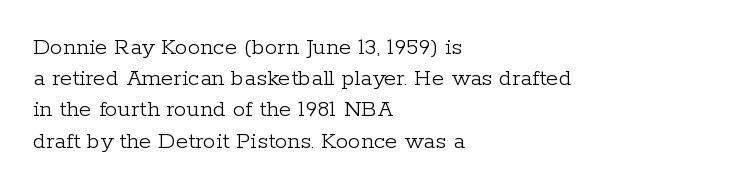
The image shows 25 px text type, upright; set left-aligned, normal line spacing (1.25x), normal letter spacing, not underlined.
